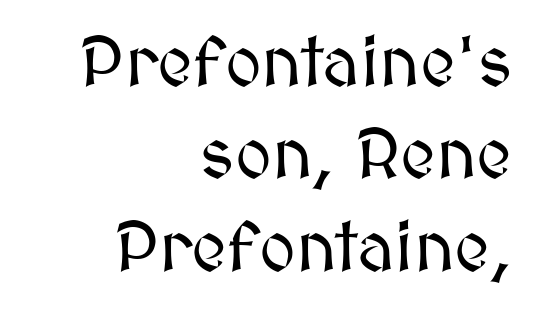
{"italic": "no", "width": "normal", "stroke_contrast": "medium", "x_height": "medium", "monospaced": "no", "underline": "no", "align": "right", "line_spacing": "normal", "line_spacing_ratio": 1.32, "letter_spacing": "normal", "letter_spacing_em": 0.0, "glyph_px": 70}
